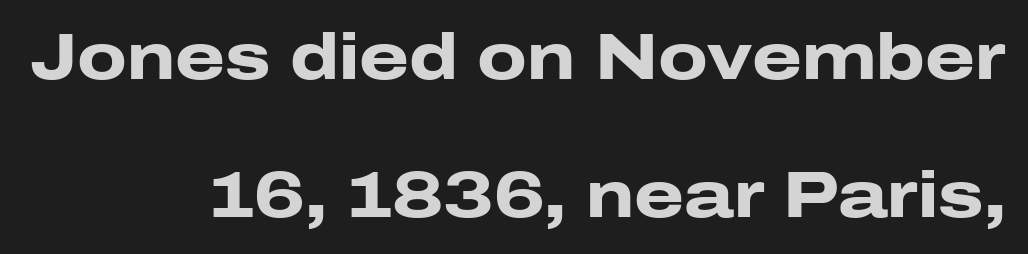
{"serif": "no", "italic": "no", "bold": "yes", "weight": "heavy", "width": "wide", "stroke_contrast": "low", "x_height": "medium", "monospaced": "no", "underline": "no", "align": "right", "line_spacing": "loose", "line_spacing_ratio": 2.16, "letter_spacing": "normal", "letter_spacing_em": 0.0, "glyph_px": 64}
